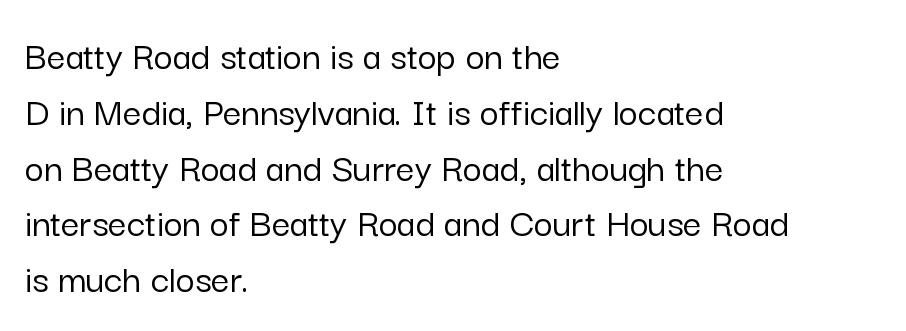
The image shows 41 px sans-serif type, upright; set left-aligned, normal line spacing (1.36x), normal letter spacing, not underlined; low stroke contrast and a medium x-height.
